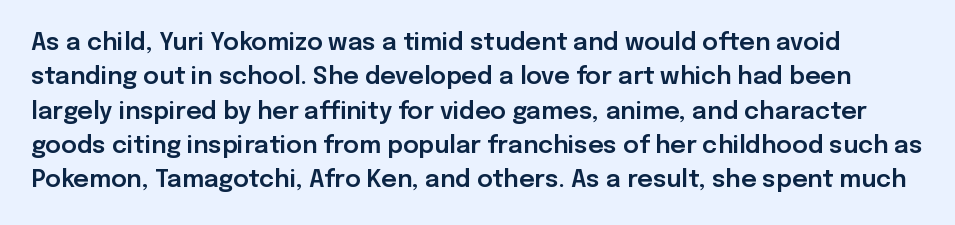
{"italic": "no", "underline": "no", "line_spacing": "normal", "line_spacing_ratio": 1.43, "letter_spacing": "normal", "letter_spacing_em": 0.0, "glyph_px": 24}
